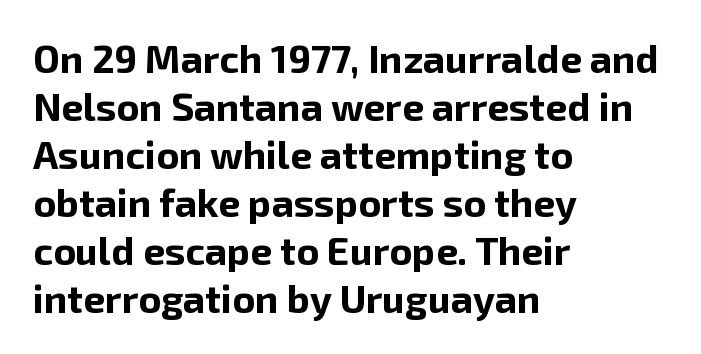
Has an underline been added? It has not. This sample has the flowing, uneven cadence of proportional lettering. Designer's note — italics off, roman on. Students, this is bold: see how much ink each stroke carries. Look at the bottom of the vertical strokes: they stop flat, with no serifs. The compositor pushed each line to the left boundary.
